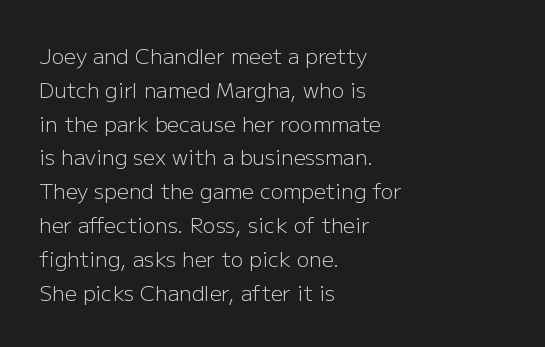
{"italic": "no", "bold": "no", "underline": "no", "align": "left", "line_spacing": "normal", "line_spacing_ratio": 1.61, "letter_spacing": "normal", "letter_spacing_em": 0.0, "glyph_px": 21}
